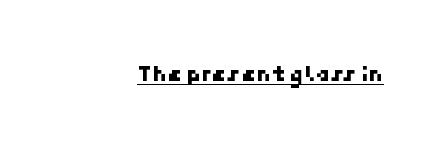
The image shows 24 px text type; set right-aligned, normal letter spacing, underlined.
